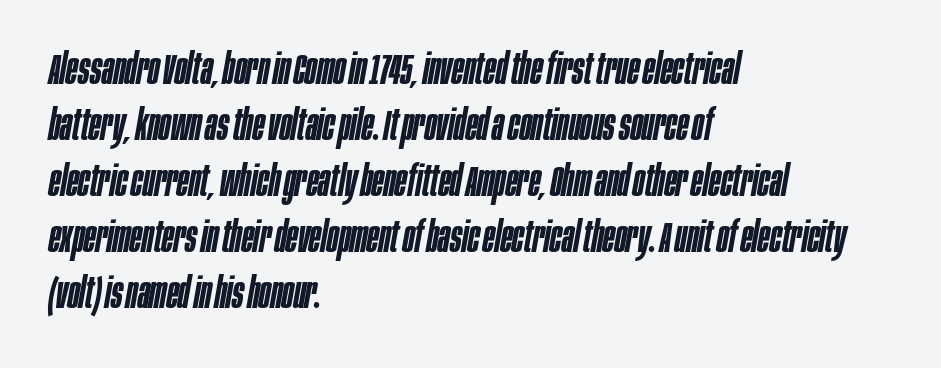
The image shows 43 px semibold, condensed type, italic (leaning right); set left-aligned, normal line spacing (1.3x), normal letter spacing, not underlined; low stroke contrast and a large x-height.
